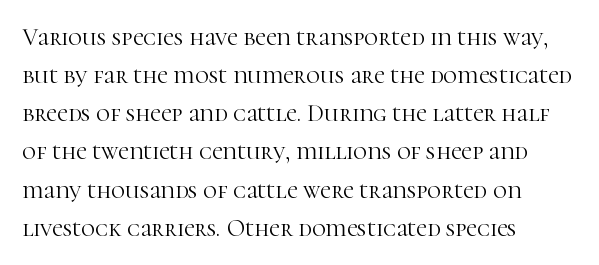
Q: Is the text bold? A: No.
Q: Is the text italic (slanted)? A: No, it is upright.
Q: Is the text underlined? A: No.
Q: How is the paragraph aligned? A: Left-aligned.
Q: Is the spacing between letters normal or unusually wide? A: Normal.
Q: Is the spacing between lines tight, normal or loose? A: Normal.
